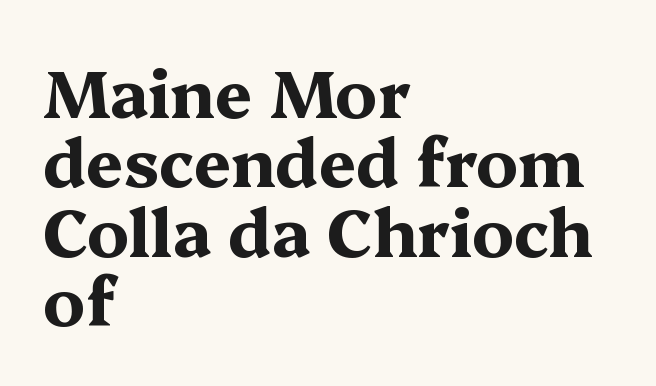
Q: Is the text bold? A: Yes.
Q: Is the text italic (slanted)? A: No, it is upright.
Q: Is the typeface a serif or a sans-serif typeface? A: Serif.
Q: Is the text underlined? A: No.
Q: How is the paragraph aligned? A: Left-aligned.
Q: Is the spacing between letters normal or unusually wide? A: Normal.
Q: Is the spacing between lines tight, normal or loose? A: Tight.
Q: Width (condensed, normal, or wide)? A: Wide.
Q: Stroke contrast? A: Medium.
Q: x-height? A: Medium.
Q: Monospaced? A: No.
